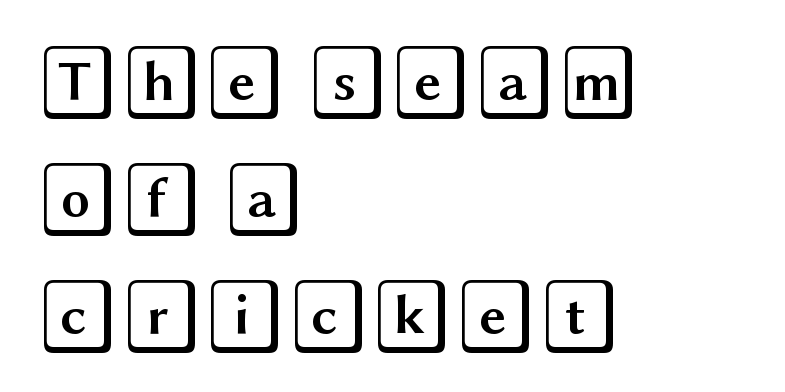
Q: Is the text italic (slanted)? A: No, it is upright.
Q: Is the text underlined? A: No.
Q: How is the paragraph aligned? A: Left-aligned.
Q: Is the spacing between letters normal or unusually wide? A: Normal.
Q: Is the spacing between lines tight, normal or loose? A: Normal.
Q: Width (condensed, normal, or wide)? A: Wide.
Q: x-height? A: Large.
